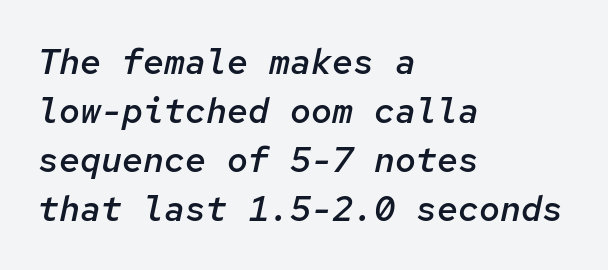
Looks like terminal output: every glyph gets an equal slot. The rendering uses a moderate line-height, typical for paragraphs. Rendered with sloped, italic letterforms. Stroke thickness is moderately raised; the sample reads as semibold. The glyphs are unaccompanied by any horizontal stroke below them. Short and long lines alike share a common starting point at left.
